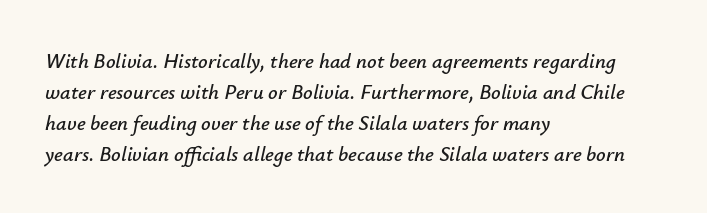
Q: Is the text italic (slanted)? A: Yes, it leans right by about 12 degrees.
Q: Is the text underlined? A: No.
Q: How is the paragraph aligned? A: Left-aligned.
Q: Is the spacing between letters normal or unusually wide? A: Normal.
Q: Is the spacing between lines tight, normal or loose? A: Normal.
